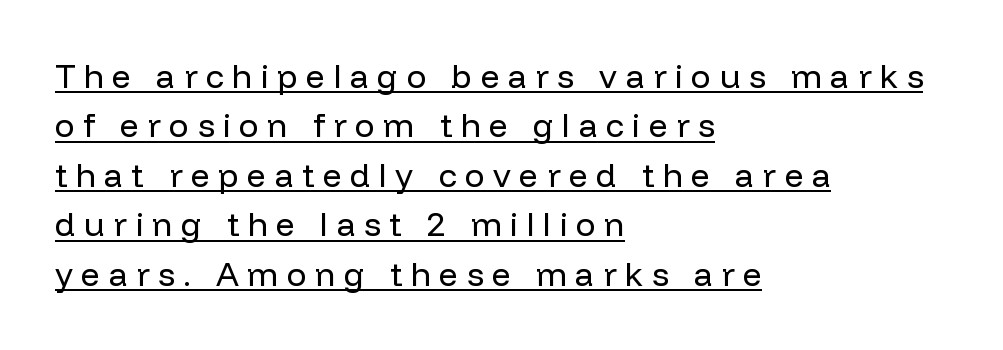
The image shows 33 px regular-weight sans-serif type, upright; set left-aligned, normal line spacing (1.5x), unusually wide letter spacing (+0.26 em), underlined; low stroke contrast and a medium x-height.
